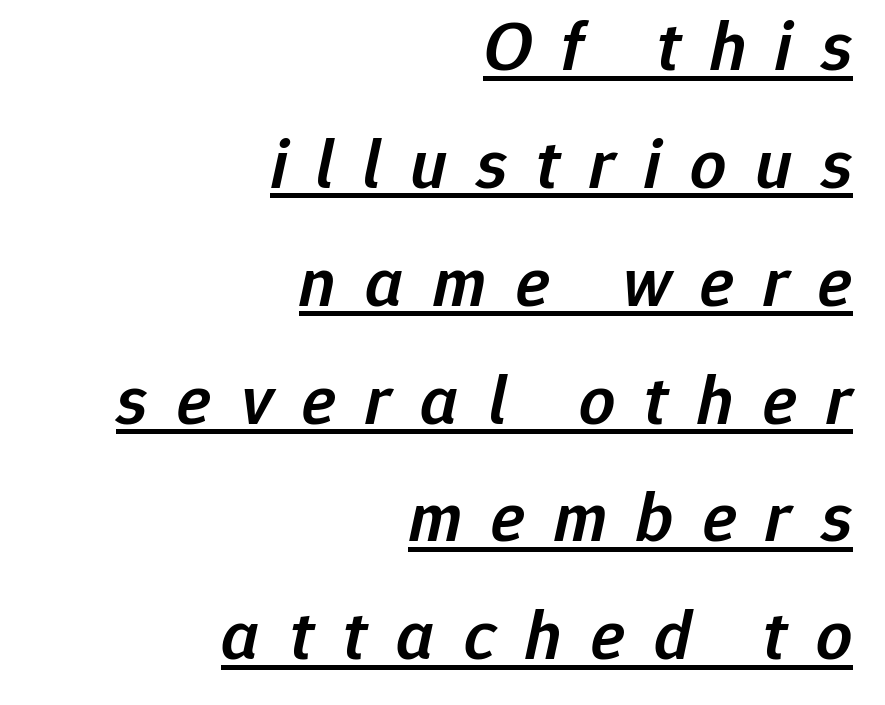
The image shows 71 px semibold type, italic (leaning right); set right-aligned, normal line spacing (1.66x), unusually wide letter spacing (+0.41 em), underlined; low stroke contrast and a medium x-height.
